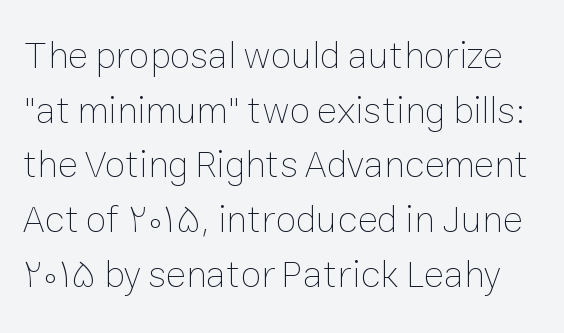
A light-to-regular cut is what we see here. Compared with typical paragraphs, the rows here are spaced about the same. You could not count columns in this text — the font is proportionally spaced. The passage shown has conventional tracking throughout. Only glyphs here, with clear space below each row.
